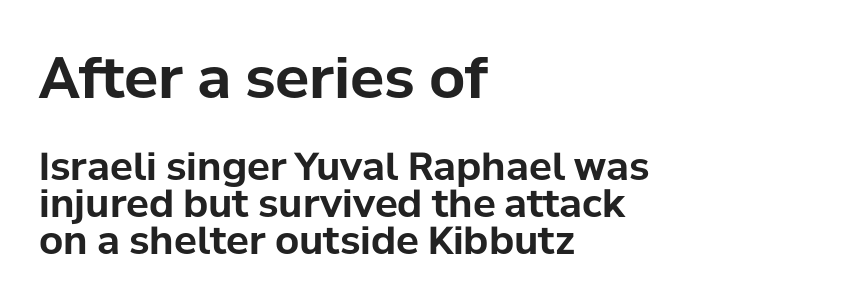
The letters advance in unequal steps, a hallmark of proportional type. Underlining? Definitely not there. Emphasis by weight is at full strength: bold. Ascenders rise straight up at ninety degrees. The paragraph has a hard left edge and a soft right edge. The passage shown stacks its lines with hardly any gap.
